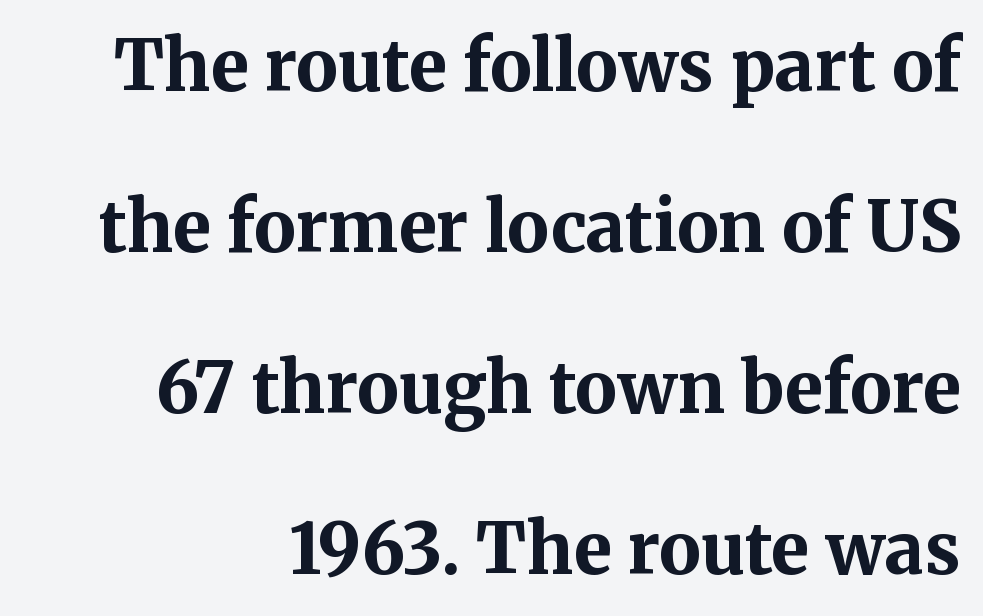
Note: serifs present on the glyphs. The font is running at its bold setting. The rendering uses a large line-height, opening up the rows. Notice how the stems are strictly vertical — no italics here. The letters advance in unequal steps, a hallmark of proportional type. Underlining? Definitely not there.
